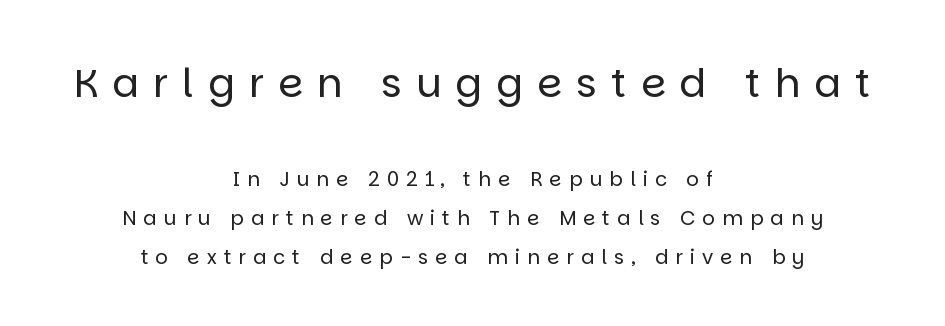
{"serif": "no", "italic": "no", "bold": "no", "weight": "regular", "width": "normal", "stroke_contrast": "low", "x_height": "large", "monospaced": "no", "underline": "no", "align": "center", "line_spacing": "loose", "line_spacing_ratio": 1.95, "letter_spacing": "wide", "letter_spacing_em": 0.35, "larger_block": "first", "size_ratio": 2.0, "glyph_px": 40}
